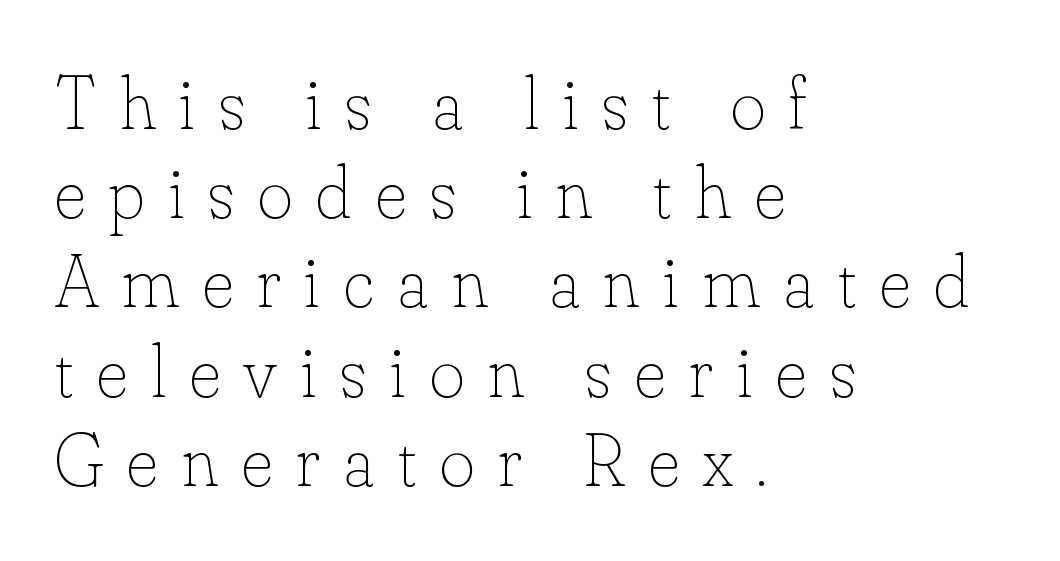
{"italic": "no", "bold": "no", "weight": "thin", "width": "normal", "stroke_contrast": "low", "x_height": "small", "monospaced": "no", "underline": "no", "align": "left", "line_spacing_ratio": 1.19, "letter_spacing": "wide", "letter_spacing_em": 0.32, "glyph_px": 75}
